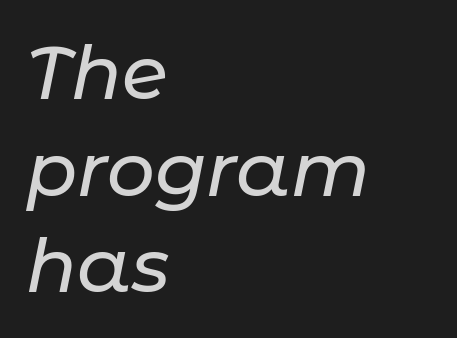
{"italic": "yes", "lean": "right", "slant_degrees": 11, "width": "normal", "stroke_contrast": "low", "x_height": "medium", "monospaced": "no", "underline": "no", "align": "left", "line_spacing": "normal", "line_spacing_ratio": 1.29, "letter_spacing": "normal", "letter_spacing_em": 0.0, "glyph_px": 75}
